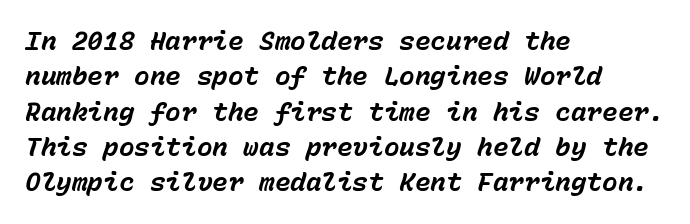
The image shows 26 px bold type, italic (leaning right); set left-aligned, normal line spacing (1.36x), normal letter spacing, not underlined.
